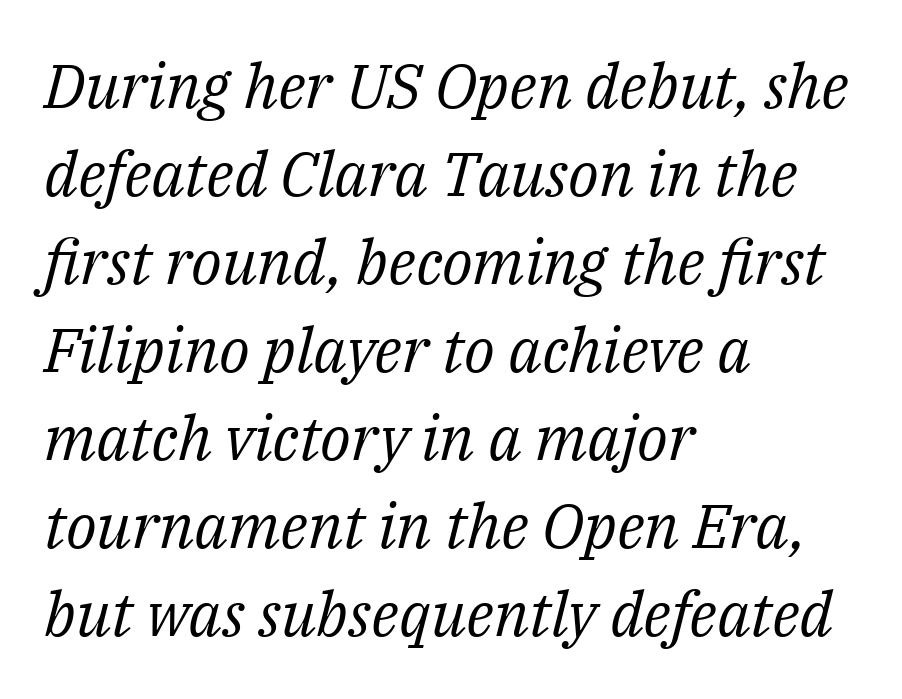
Varying glyph widths throughout — classic text-font behaviour. Descender tails drop into unmarked territory. The passage shown has conventional tracking throughout. This sample uses a serif face.
